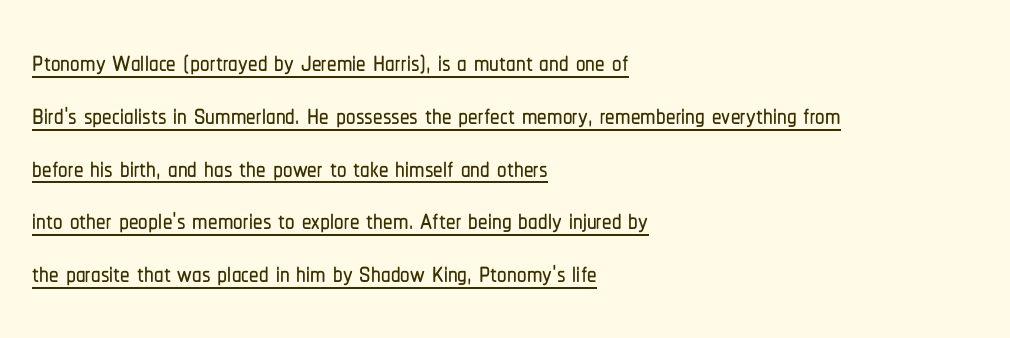
{"serif": "no", "italic": "no", "width": "condensed", "stroke_contrast": "low", "x_height": "medium", "monospaced": "no", "underline": "yes", "align": "left", "line_spacing": "normal", "line_spacing_ratio": 1.39, "letter_spacing": "normal", "letter_spacing_em": 0.0, "glyph_px": 38}
